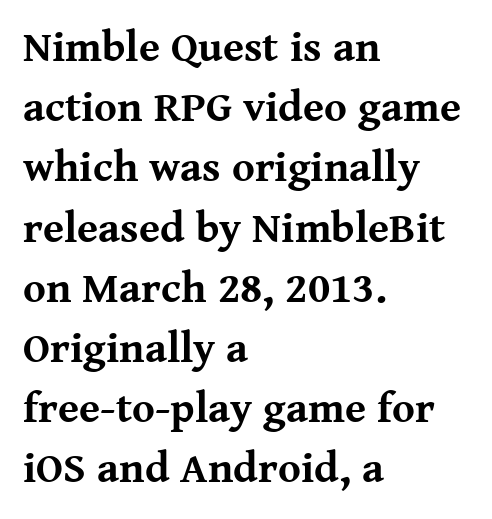
{"serif": "yes", "italic": "no", "bold": "yes", "weight": "bold", "width": "normal", "stroke_contrast": "medium", "x_height": "medium", "monospaced": "no", "underline": "no", "align": "left", "line_spacing": "normal", "line_spacing_ratio": 1.4, "letter_spacing": "normal", "letter_spacing_em": 0.0, "glyph_px": 43}
